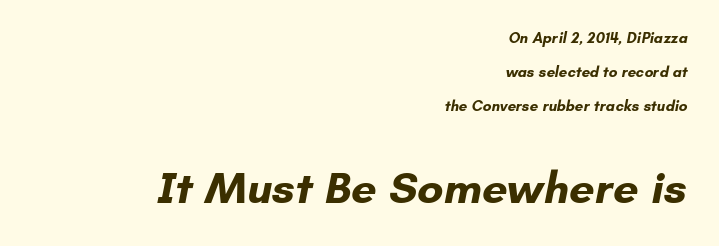
The image shows 45 px bold sans-serif type; set right-aligned, loose line spacing (2.26x), normal letter spacing, not underlined; the second (bottom) block is 3.0x larger; low stroke contrast and a small x-height.
